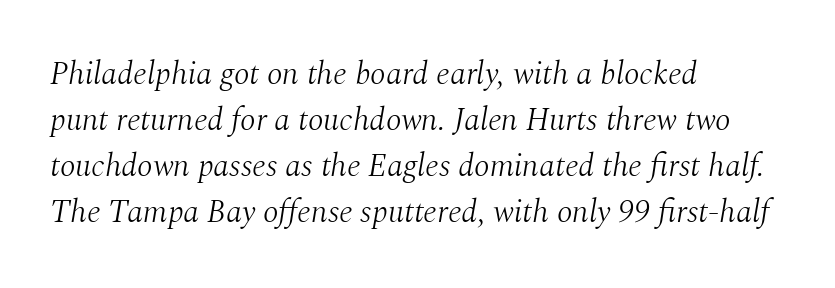
Q: Is the text bold? A: No.
Q: Is the text italic (slanted)? A: Yes, it leans right by about 10 degrees.
Q: Is the typeface a serif or a sans-serif typeface? A: Serif.
Q: Is the text underlined? A: No.
Q: How is the paragraph aligned? A: Left-aligned.
Q: Is the spacing between letters normal or unusually wide? A: Normal.
Q: Is the spacing between lines tight, normal or loose? A: Normal.
Q: Width (condensed, normal, or wide)? A: Normal.
Q: Stroke contrast? A: Medium.
Q: x-height? A: Medium.
Q: Monospaced? A: No.
